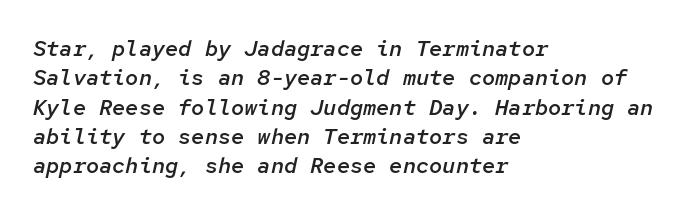
{"italic": "yes", "lean": "right", "slant_degrees": 12, "bold": "semi", "underline": "no", "align": "left", "line_spacing": "normal", "line_spacing_ratio": 1.33, "letter_spacing": "normal", "letter_spacing_em": 0.0, "glyph_px": 22}
